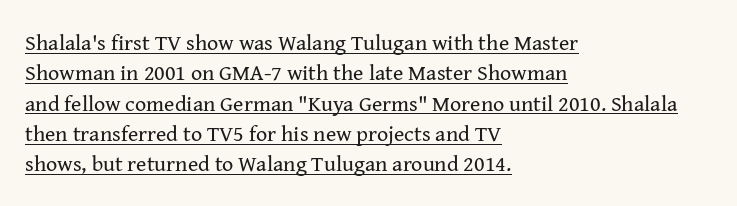
Standard letterfit; no display-style spreading of the glyphs. The rendering anchors every line to the left-hand side. The letters stand upright; this is a roman face. The specimen includes a rule beneath the text block's lines.
